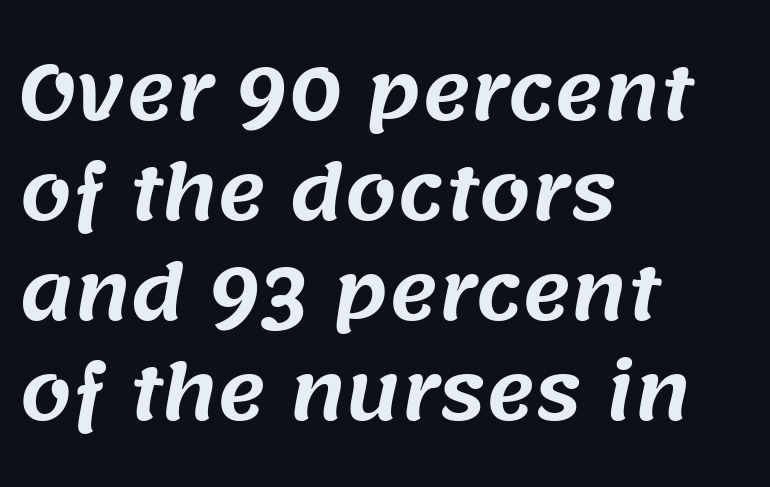
The leading is moderate, giving the passage an even texture. Honestly, the letter spacing is just normal — you wouldn't notice it. Beneath every word, the page is bare. Regarding serifs, this sample does without them. These lines are rendered in a variable-pitch font. Left-aligned paragraph, ragged on the right.
